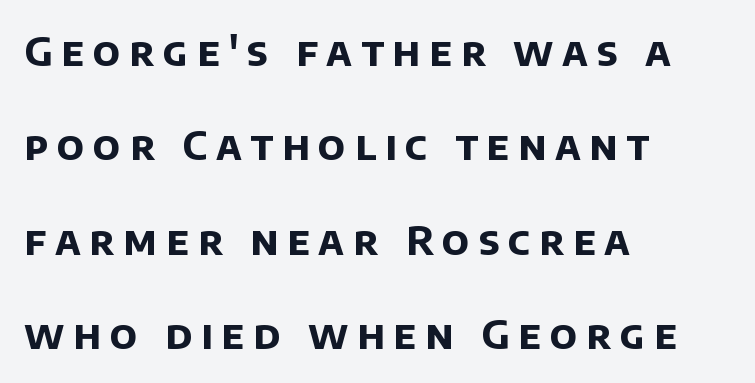
{"serif": "no", "bold": "yes", "weight": "bold", "width": "normal", "stroke_contrast": "low", "x_height": "large", "monospaced": "no", "underline": "no", "align": "left", "line_spacing": "loose", "line_spacing_ratio": 2.36, "letter_spacing": "wide", "letter_spacing_em": 0.22, "glyph_px": 40}
